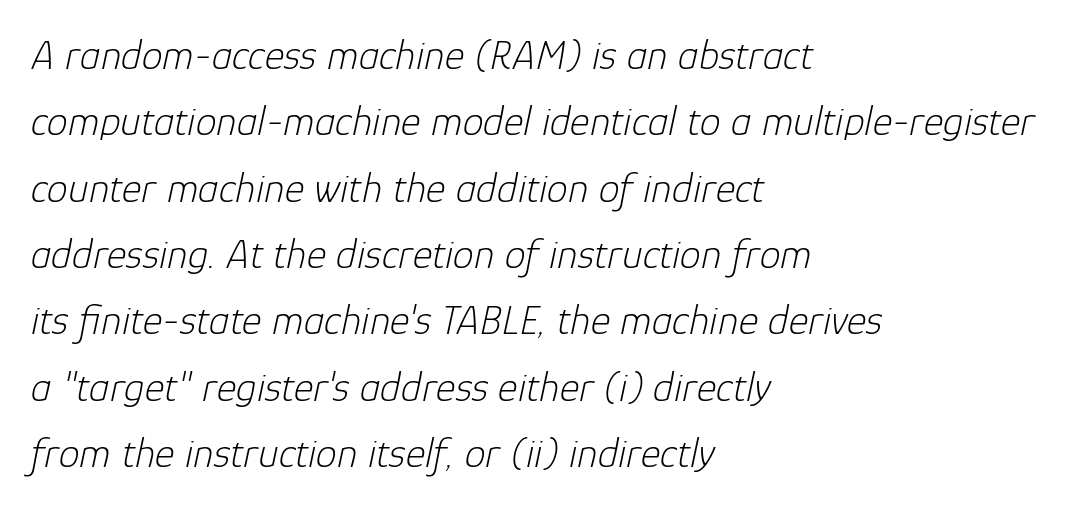
Check under the words: just untouched page. What's the leading like? Ordinary, nothing unusual. The glyphs look as if they've been sheared to an angle. The rendering keeps characters at their native spacing.
